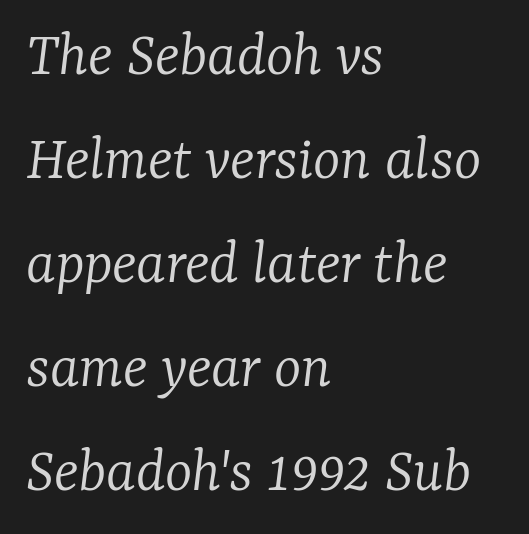
Q: Is the text bold? A: No.
Q: Is the text italic (slanted)? A: Yes, it leans right by about 7 degrees.
Q: Is the typeface a serif or a sans-serif typeface? A: Serif.
Q: Is the text underlined? A: No.
Q: How is the paragraph aligned? A: Left-aligned.
Q: Is the spacing between letters normal or unusually wide? A: Normal.
Q: Is the spacing between lines tight, normal or loose? A: Normal.
Q: Width (condensed, normal, or wide)? A: Normal.
Q: Stroke contrast? A: Low.
Q: x-height? A: Medium.
Q: Monospaced? A: No.
